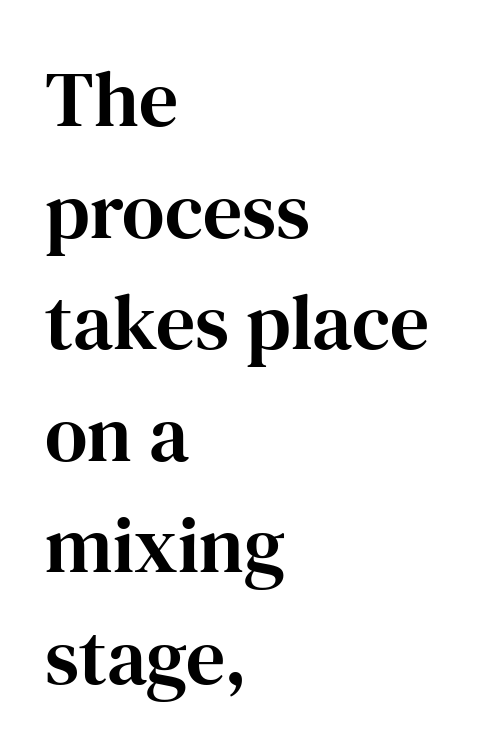
{"serif": "yes", "italic": "no", "width": "normal", "stroke_contrast": "high", "x_height": "medium", "monospaced": "no", "underline": "no", "align": "left", "line_spacing": "normal", "line_spacing_ratio": 1.43, "letter_spacing": "normal", "letter_spacing_em": 0.0, "glyph_px": 78}
